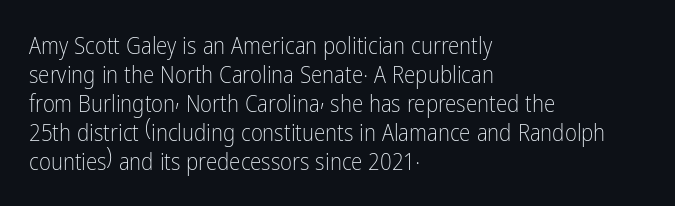
The image shows 23 px text type, upright; set left-aligned, normal line spacing (1.26x), normal letter spacing, not underlined.
